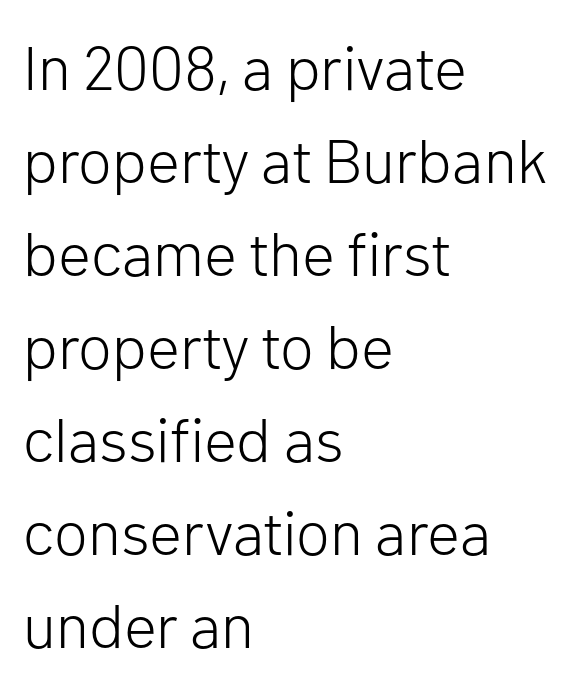
Q: Is the text bold? A: No.
Q: Is the text italic (slanted)? A: No, it is upright.
Q: Is the typeface a serif or a sans-serif typeface? A: Sans-serif.
Q: Is the text underlined? A: No.
Q: How is the paragraph aligned? A: Left-aligned.
Q: Is the spacing between letters normal or unusually wide? A: Normal.
Q: Is the spacing between lines tight, normal or loose? A: Normal.
Q: Width (condensed, normal, or wide)? A: Normal.
Q: Stroke contrast? A: Low.
Q: x-height? A: Medium.
Q: Monospaced? A: No.
